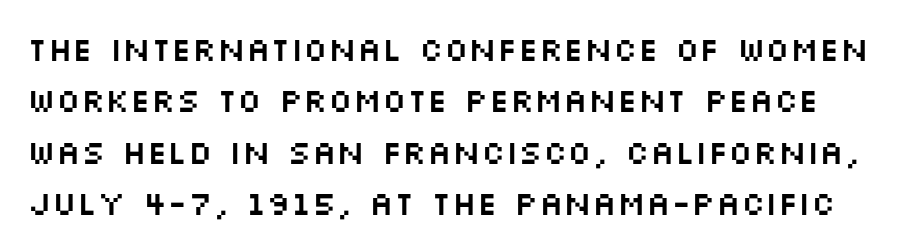
The image shows 33 px wide sans-serif type, upright; set normal line spacing (1.56x), normal letter spacing, not underlined; medium stroke contrast and a large x-height.
